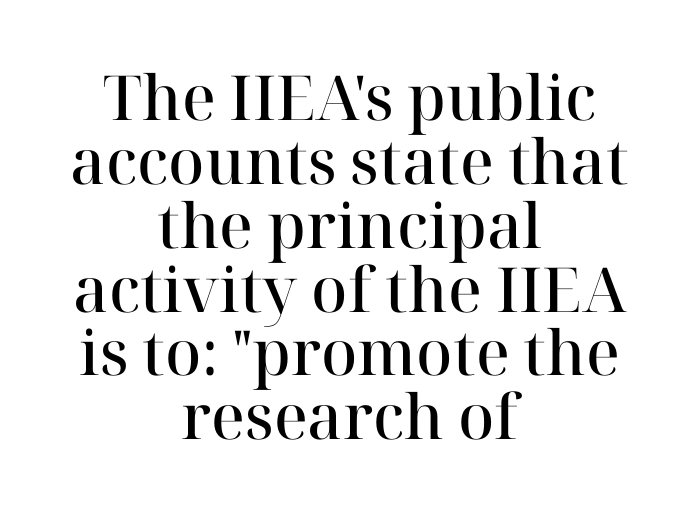
If you drew a line through each stem, it would be perfectly vertical. Each word holds together tightly as a unit, with standard inter-letter gaps. Do the characters align in a grid? No, the font is proportional. The rendering shows small feet on the letterforms — a serif design. Quick note: underline off.
